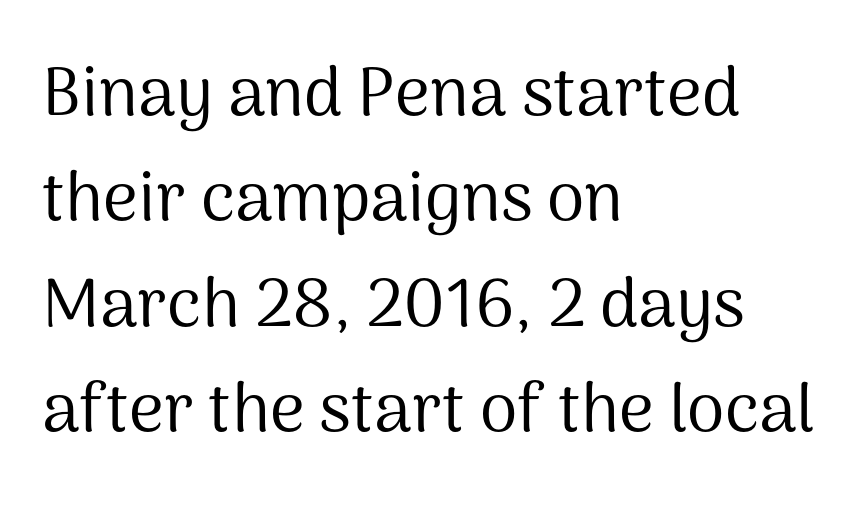
{"serif": "no", "italic": "no", "bold": "no", "weight": "regular", "width": "normal", "stroke_contrast": "medium", "x_height": "medium", "monospaced": "no", "underline": "no", "align": "left", "line_spacing": "normal", "line_spacing_ratio": 1.55, "letter_spacing": "normal", "letter_spacing_em": 0.0, "glyph_px": 68}
